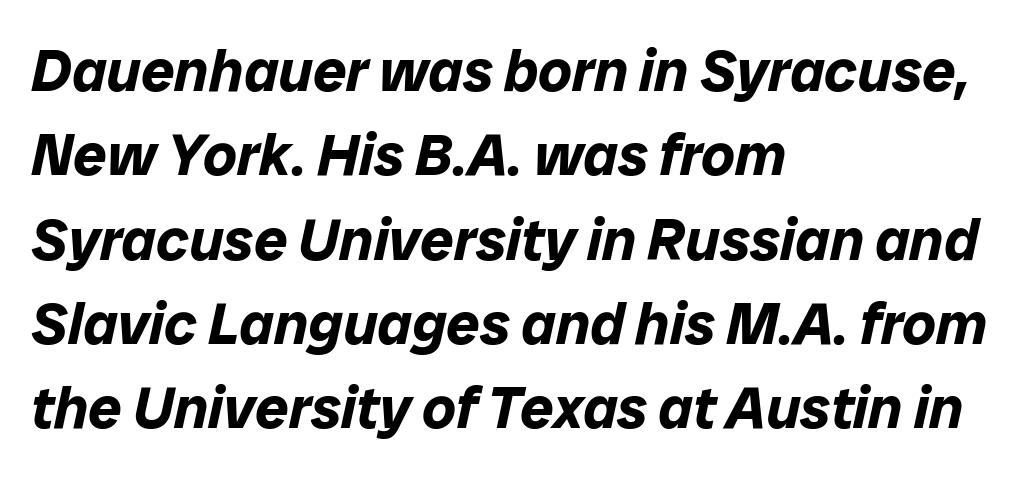
The image shows 59 px bold type, italic (leaning right); set left-aligned, normal line spacing (1.43x), normal letter spacing, not underlined; low stroke contrast and a medium x-height.
